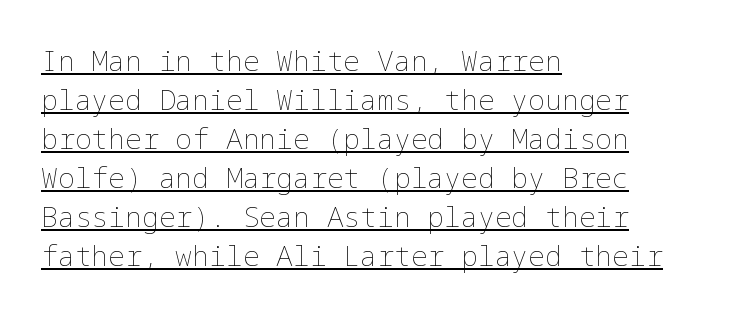
Q: Is the text bold? A: No.
Q: Is the text italic (slanted)? A: No, it is upright.
Q: Is the text underlined? A: Yes.
Q: How is the paragraph aligned? A: Left-aligned.
Q: Is the spacing between letters normal or unusually wide? A: Normal.
Q: Is the spacing between lines tight, normal or loose? A: Normal.
Q: Width (condensed, normal, or wide)? A: Normal.
Q: Stroke contrast? A: Low.
Q: x-height? A: Medium.
